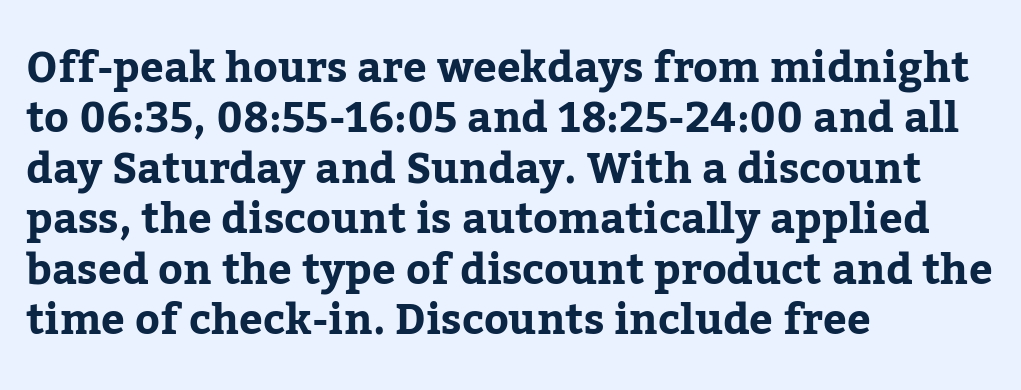
{"serif": "yes", "italic": "no", "bold": "yes", "weight": "bold", "width": "normal", "stroke_contrast": "low", "x_height": "medium", "monospaced": "no", "underline": "no", "align": "left", "line_spacing_ratio": 1.2, "letter_spacing": "normal", "letter_spacing_em": 0.0, "glyph_px": 42}
